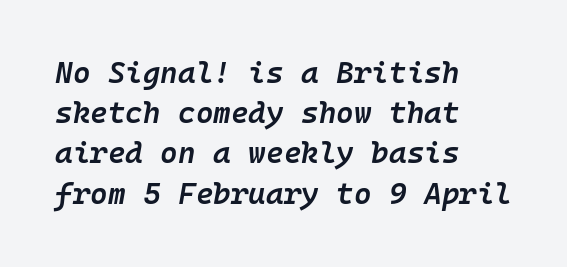
The specimen reads as italic at a glance. The designer left line spacing at the default. The rag falls on the right side of this text block. The area under the type is left untouched.
